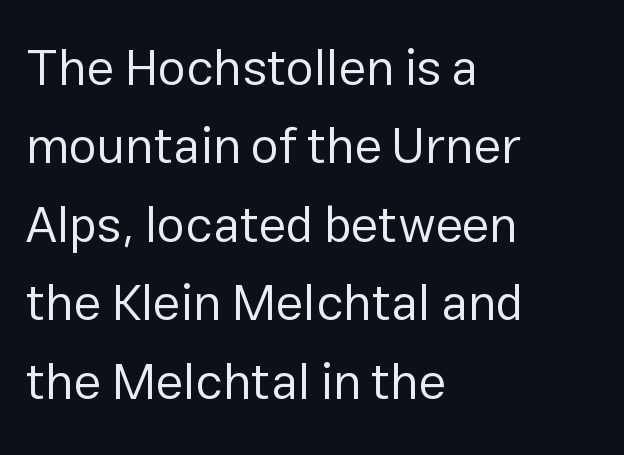
The image shows 50 px regular-weight sans-serif type, upright; set left-aligned, normal line spacing (1.57x), normal letter spacing, not underlined; low stroke contrast and a medium x-height.
